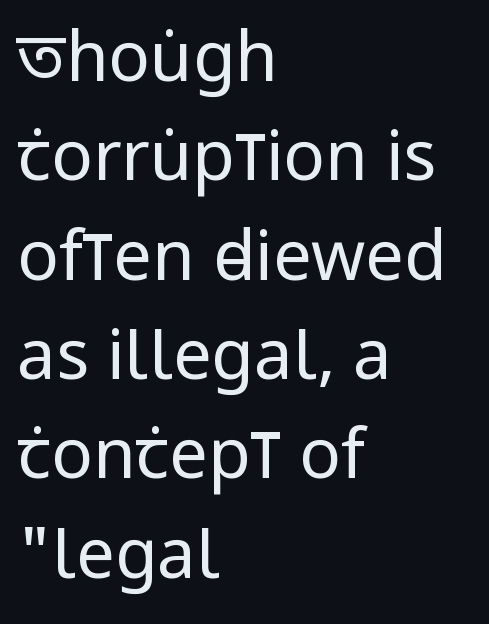
The face used here is proportionally spaced, like ordinary book or web type. What kind of face is this? One without serifs — a sans. Weight: regular or lighter. Regular leading.
